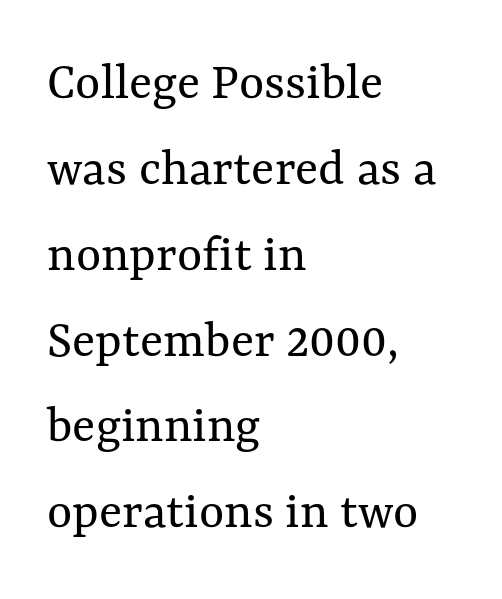
Q: Is the text bold? A: No.
Q: Is the text italic (slanted)? A: No, it is upright.
Q: Is the text underlined? A: No.
Q: How is the paragraph aligned? A: Left-aligned.
Q: Is the spacing between letters normal or unusually wide? A: Normal.
Q: Is the spacing between lines tight, normal or loose? A: Normal.
Q: Width (condensed, normal, or wide)? A: Normal.
Q: Stroke contrast? A: Medium.
Q: x-height? A: Medium.
Q: Monospaced? A: No.
